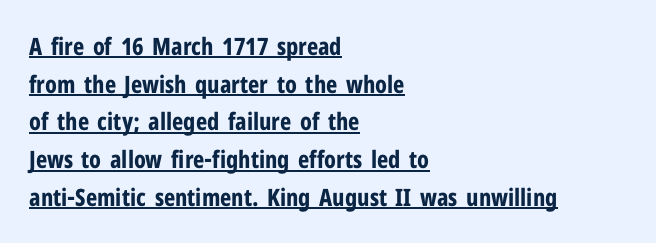
Q: Is the text bold? A: Yes.
Q: Is the text italic (slanted)? A: No, it is upright.
Q: Is the text underlined? A: Yes.
Q: How is the paragraph aligned? A: Left-aligned.
Q: Is the spacing between letters normal or unusually wide? A: Normal.
Q: Is the spacing between lines tight, normal or loose? A: Normal.
